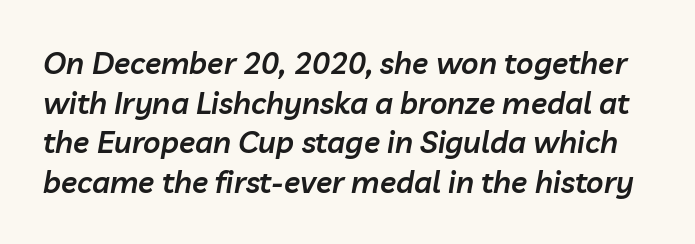
The passage shown is semibold, sitting just below true bold. Words appear dense and cohesive because spacing is normal. Varying glyph widths throughout — classic text-font behaviour. How would I describe the line gaps? Plain and ordinary. An italicized treatment has been applied to the whole sample. The words here are not underlined.
